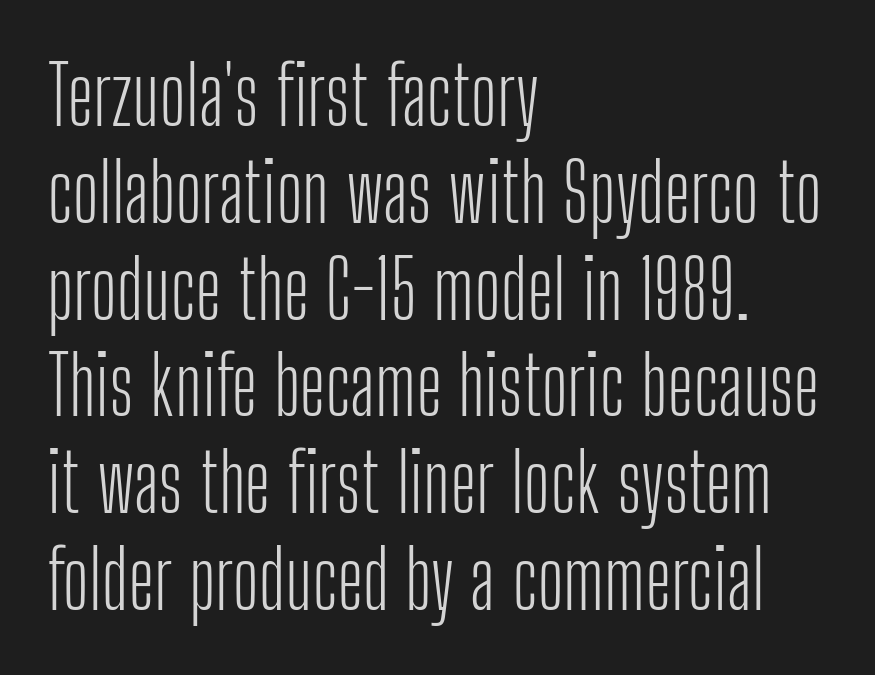
The image shows 80 px light, condensed sans-serif type, upright; set left-aligned, line spacing 1.21x, normal letter spacing, not underlined; low stroke contrast and a medium x-height.
